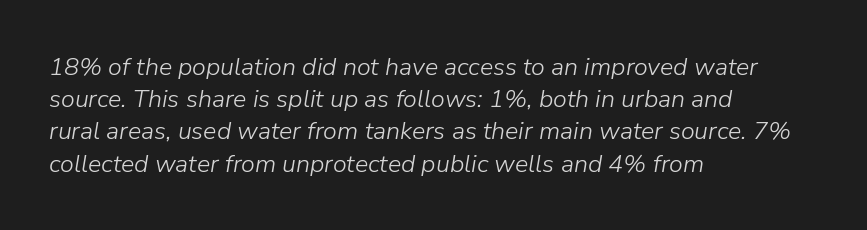
The image shows 25 px text type, italic (leaning right); set left-aligned, normal line spacing (1.29x), normal letter spacing, not underlined.
